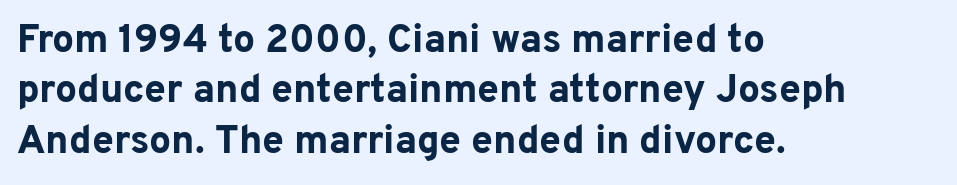
The image shows 39 px bold sans-serif type, upright; set left-aligned, normal line spacing (1.29x), normal letter spacing, not underlined; low stroke contrast and a medium x-height.
